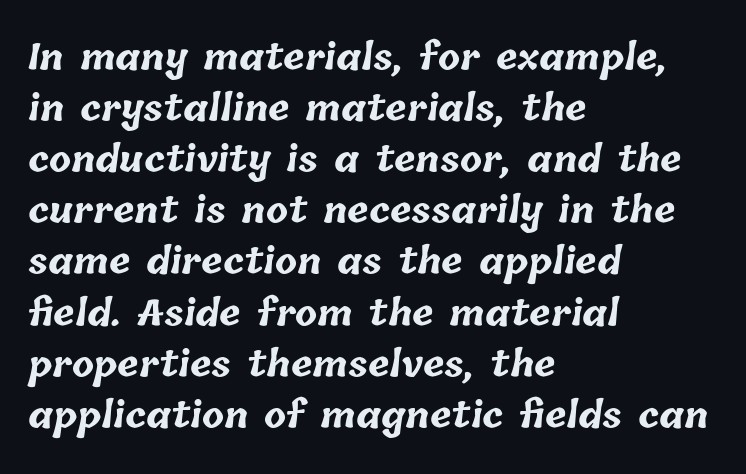
{"bold": "yes", "weight": "bold", "width": "normal", "stroke_contrast": "low", "x_height": "medium", "monospaced": "no", "underline": "no", "align": "left", "line_spacing": "normal", "line_spacing_ratio": 1.42, "letter_spacing": "normal", "letter_spacing_em": 0.0, "glyph_px": 36}
